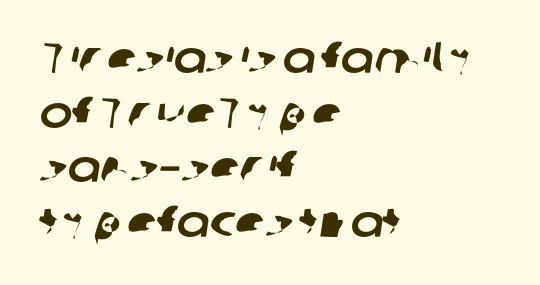
Default kerning and tracking; the words read as compact shapes. Grotesque or geometric, the face here clearly has no serifs. The lines in this sample share a left origin and differ only in where they stop. Letters rest on an invisible, unmarked baseline. You could not count columns in this text — the font is proportionally spaced.
